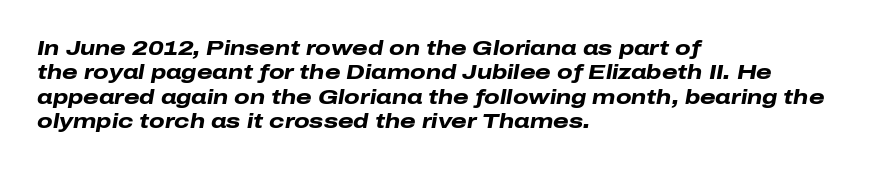
The image shows 20 px bold type, italic (leaning right); set left-aligned, line spacing 1.22x, normal letter spacing, not underlined.
